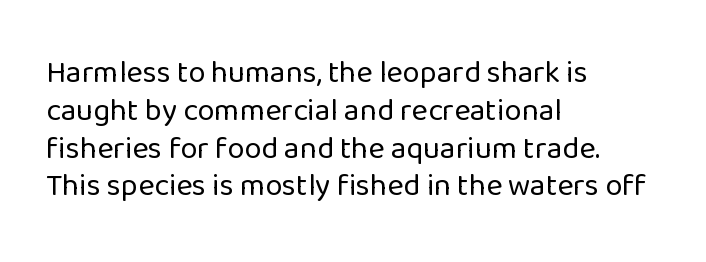
Q: Is the text bold? A: No.
Q: Is the text italic (slanted)? A: No, it is upright.
Q: Is the typeface a serif or a sans-serif typeface? A: Sans-serif.
Q: Is the text underlined? A: No.
Q: How is the paragraph aligned? A: Left-aligned.
Q: Is the spacing between letters normal or unusually wide? A: Normal.
Q: Width (condensed, normal, or wide)? A: Normal.
Q: Stroke contrast? A: Low.
Q: x-height? A: Medium.
Q: Monospaced? A: No.
